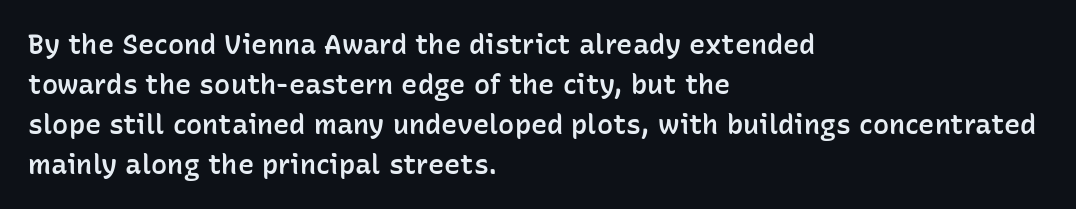
Type without underlining. The passage shown stacks its lines at a standard gap. This rendering uses left alignment, leaving the right contour irregular. Here the glyphs are tracked normally, forming tight word shapes.
